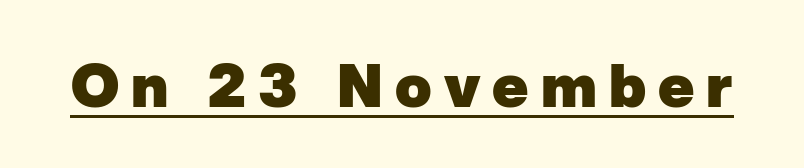
The image shows 60 px heavy sans-serif type; set unusually wide letter spacing (+0.2 em), underlined; low stroke contrast and a medium x-height.
